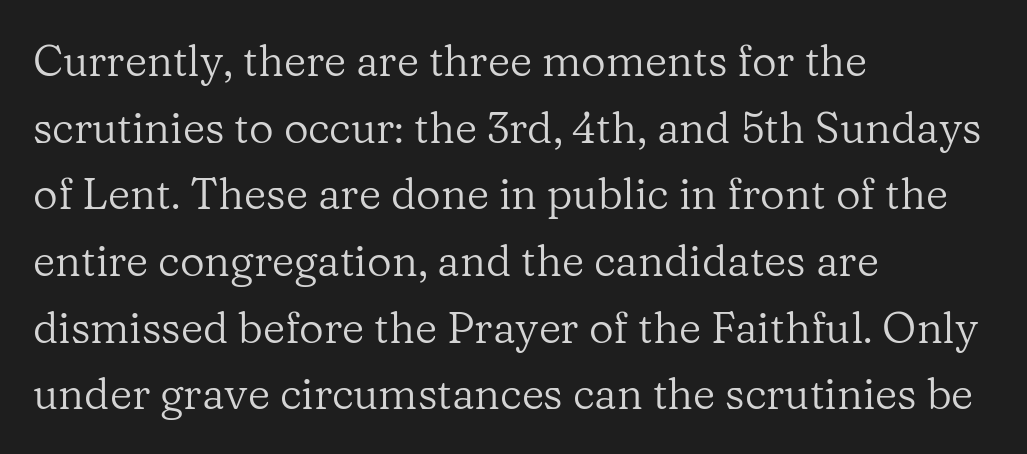
Q: Is the text bold? A: No.
Q: Is the text italic (slanted)? A: No, it is upright.
Q: Is the typeface a serif or a sans-serif typeface? A: Serif.
Q: Is the text underlined? A: No.
Q: How is the paragraph aligned? A: Left-aligned.
Q: Is the spacing between letters normal or unusually wide? A: Normal.
Q: Is the spacing between lines tight, normal or loose? A: Normal.
Q: Width (condensed, normal, or wide)? A: Normal.
Q: Stroke contrast? A: Low.
Q: x-height? A: Medium.
Q: Monospaced? A: No.
